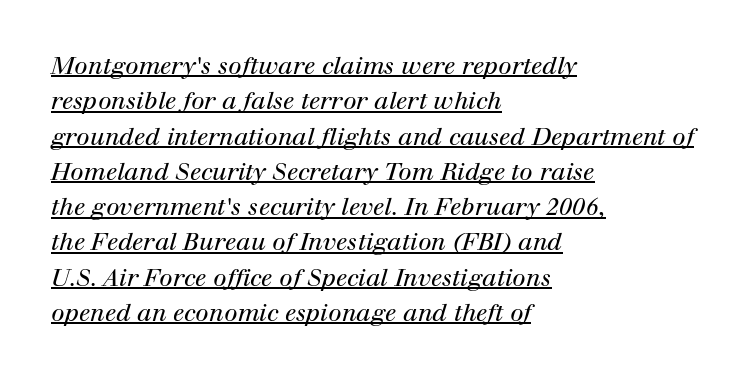
{"italic": "yes", "lean": "right", "slant_degrees": 12, "bold": "no", "underline": "yes", "align": "left", "line_spacing": "normal", "line_spacing_ratio": 1.47, "letter_spacing": "normal", "letter_spacing_em": 0.0, "glyph_px": 24}
